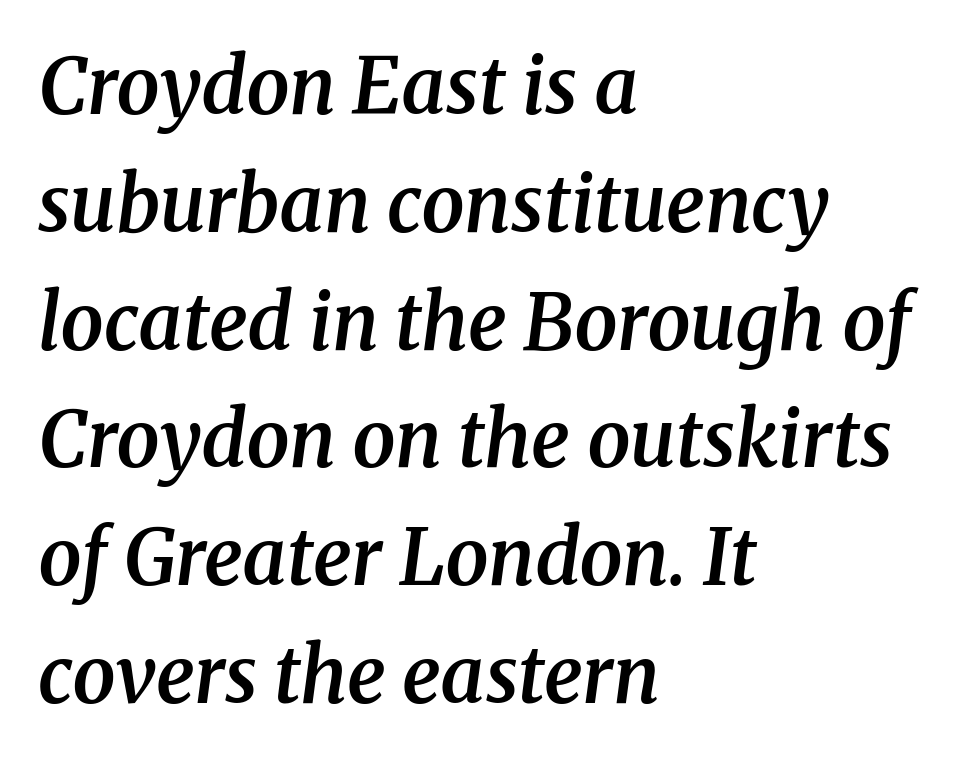
The image shows 77 px semibold serif type, italic (leaning right); set left-aligned, normal line spacing (1.53x), normal letter spacing, not underlined; medium stroke contrast and a medium x-height.
